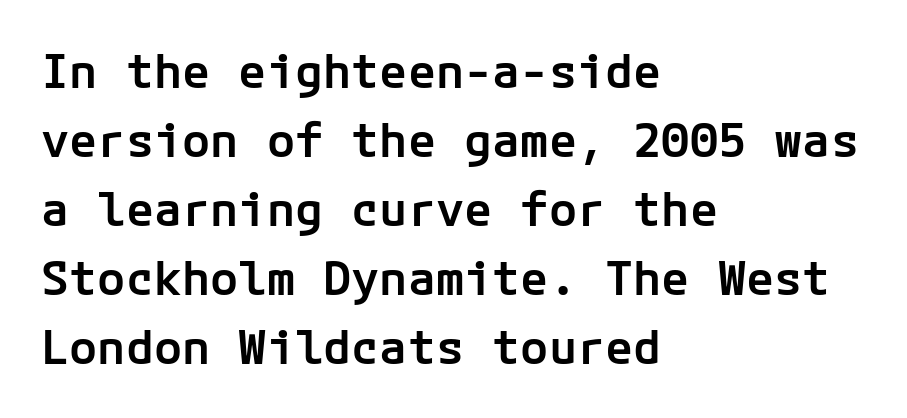
Teacher's note: observe the even left margin — that is flush-left alignment. Every stem runs plumb, perpendicular to the baseline. A typesetter would call this zero additional tracking. What kind of face is this? One without serifs — a sans. The block of text has a typical density, with ordinary space between rows. Each row of text sits above clean, open space.
